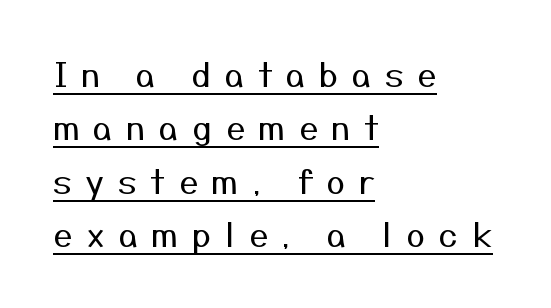
{"serif": "no", "italic": "no", "bold": "no", "weight": "regular", "width": "normal", "stroke_contrast": "medium", "x_height": "medium", "monospaced": "no", "underline": "yes", "align": "left", "line_spacing": "normal", "line_spacing_ratio": 1.57, "letter_spacing": "wide", "letter_spacing_em": 0.4, "glyph_px": 34}
